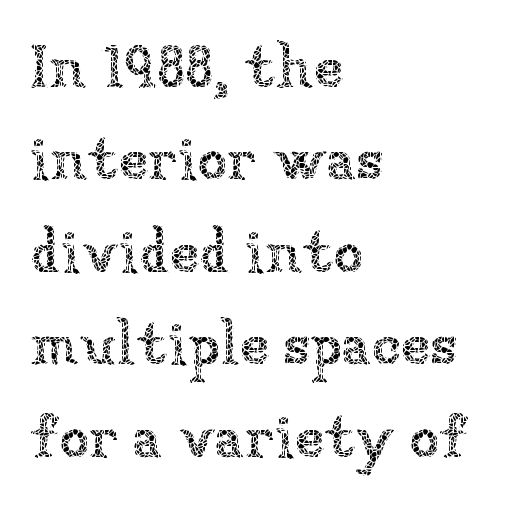
The image shows 60 px thin type, upright; set left-aligned, normal line spacing (1.54x), normal letter spacing, not underlined; low stroke contrast and a medium x-height.
